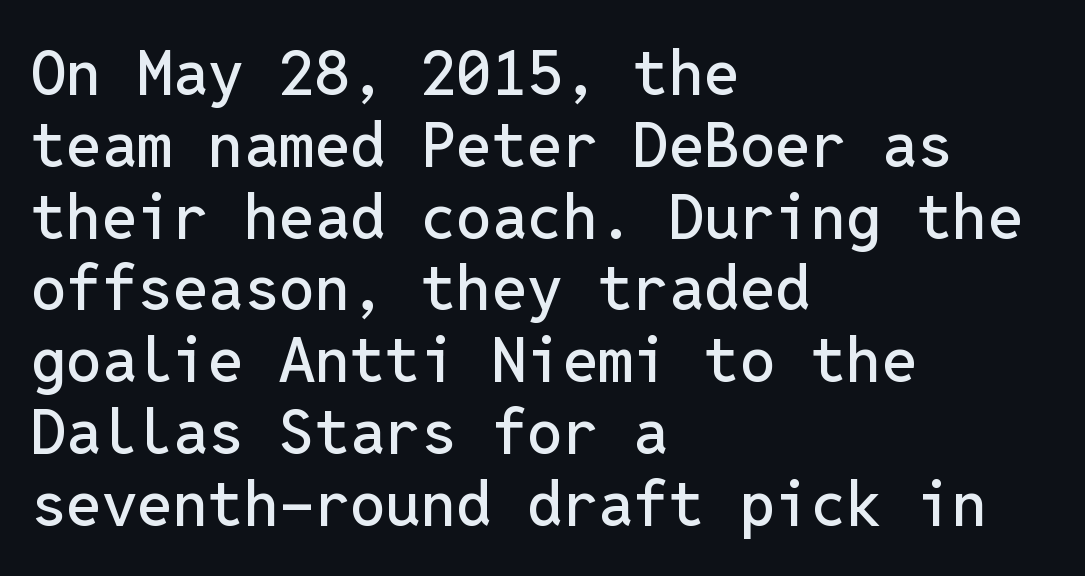
Q: Is the text italic (slanted)? A: No, it is upright.
Q: Is the typeface a serif or a sans-serif typeface? A: Sans-serif.
Q: Is the text underlined? A: No.
Q: How is the paragraph aligned? A: Left-aligned.
Q: Is the spacing between letters normal or unusually wide? A: Normal.
Q: Is the spacing between lines tight, normal or loose? A: Tight.
Q: Width (condensed, normal, or wide)? A: Normal.
Q: Stroke contrast? A: Low.
Q: x-height? A: Medium.
Q: Monospaced? A: Yes.
